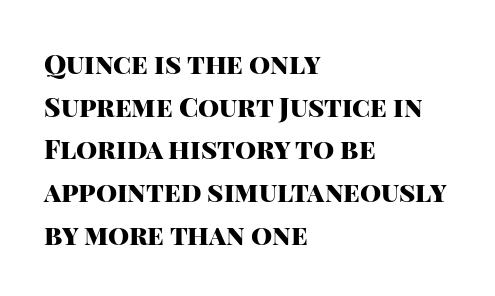
{"italic": "no", "bold": "yes", "underline": "no", "align": "left", "line_spacing": "normal", "line_spacing_ratio": 1.58, "letter_spacing": "normal", "letter_spacing_em": 0.0, "glyph_px": 27}
